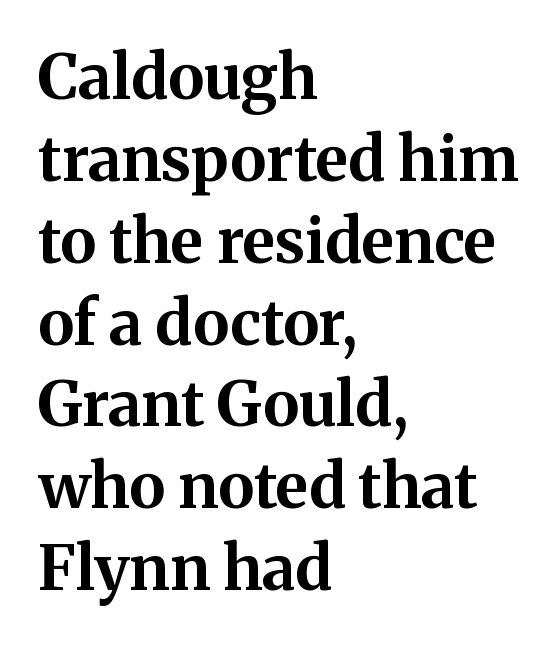
The image shows 62 px bold serif type, upright; set left-aligned, normal line spacing (1.32x), normal letter spacing, not underlined; medium stroke contrast and a medium x-height.
